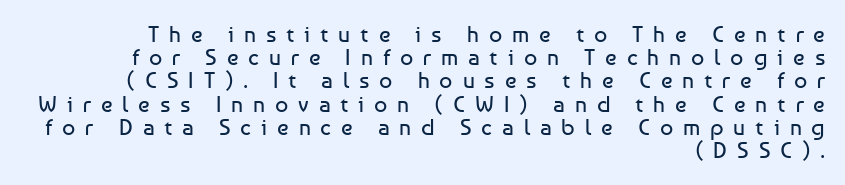
{"italic": "no", "bold": "no", "underline": "no", "align": "right", "line_spacing": "tight", "line_spacing_ratio": 1.01, "letter_spacing": "wide", "letter_spacing_em": 0.43, "glyph_px": 23}
